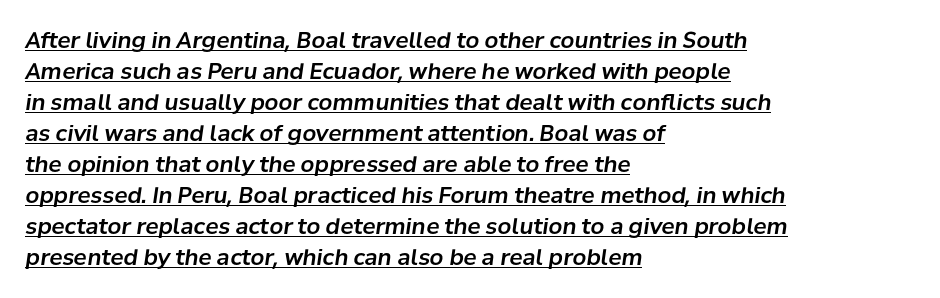
{"italic": "yes", "lean": "right", "slant_degrees": 8, "underline": "yes", "align": "left", "line_spacing": "normal", "line_spacing_ratio": 1.41, "letter_spacing": "normal", "letter_spacing_em": 0.0, "glyph_px": 22}
